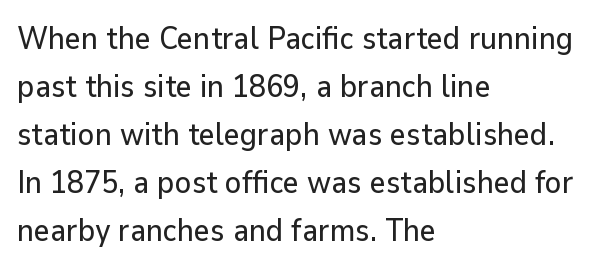
Q: Is the text italic (slanted)? A: No, it is upright.
Q: Is the typeface a serif or a sans-serif typeface? A: Sans-serif.
Q: Is the text underlined? A: No.
Q: How is the paragraph aligned? A: Left-aligned.
Q: Is the spacing between letters normal or unusually wide? A: Normal.
Q: Is the spacing between lines tight, normal or loose? A: Normal.
Q: Width (condensed, normal, or wide)? A: Normal.
Q: Stroke contrast? A: Low.
Q: x-height? A: Medium.
Q: Monospaced? A: No.
